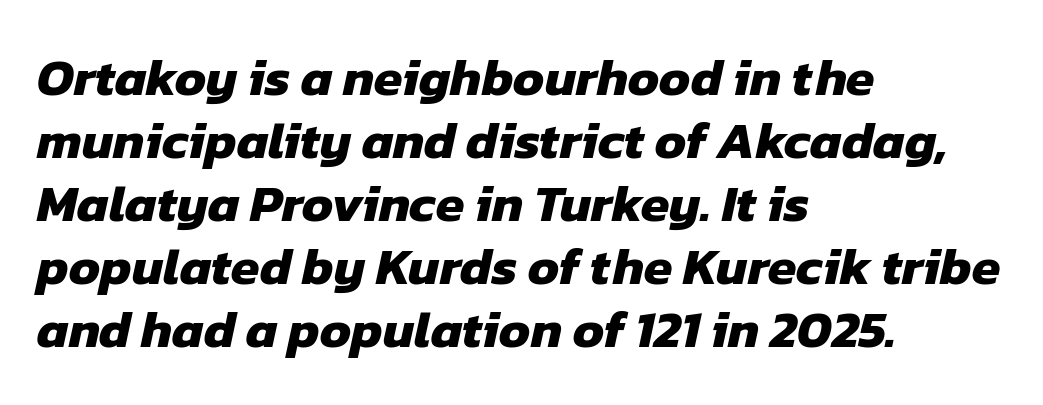
Nobody touched the tracking dial on this one. Set as a true bold cut, around the 700 mark. The rag falls on the right side of this text block. Character widths vary here, with narrow letters taking less room than wide ones. Grotesque or geometric, the face here clearly has no serifs.
